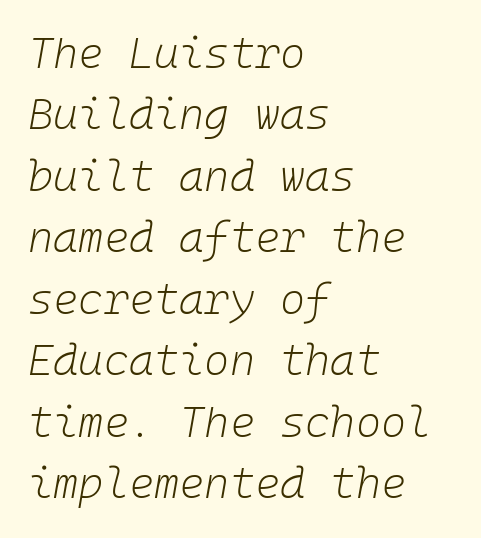
The image shows 43 px light type, italic (leaning right), monospaced; set left-aligned, normal line spacing (1.43x), normal letter spacing, not underlined; low stroke contrast and a medium x-height.
